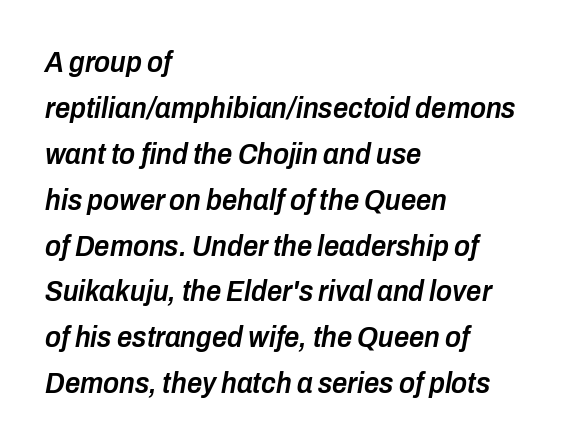
{"italic": "yes", "lean": "right", "slant_degrees": 10, "bold": "semi", "weight": "semibold", "width": "condensed", "stroke_contrast": "low", "x_height": "medium", "monospaced": "no", "underline": "no", "align": "left", "line_spacing": "normal", "line_spacing_ratio": 1.53, "letter_spacing": "normal", "letter_spacing_em": 0.0, "glyph_px": 30}
